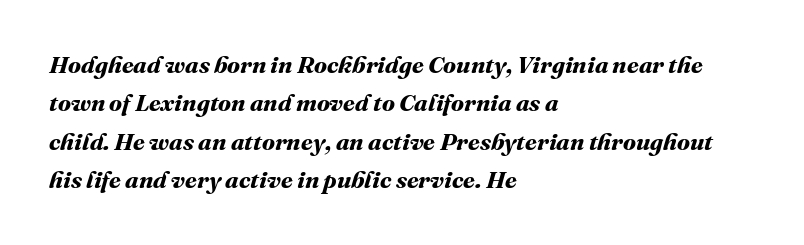
The image shows 24 px bold type; set left-aligned, normal line spacing (1.6x), normal letter spacing, not underlined.
